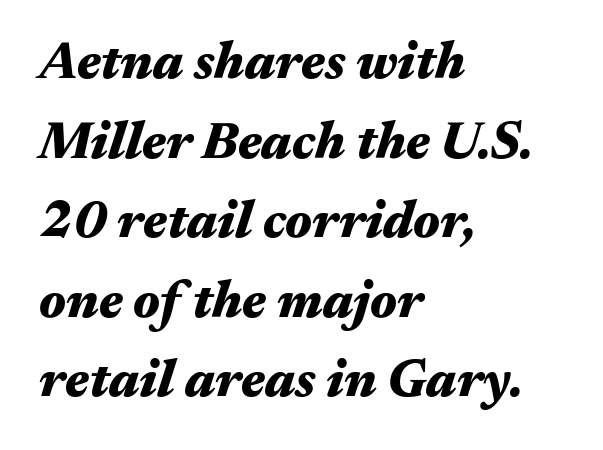
The image shows 52 px heavy, wide type, italic (leaning right); set left-aligned, normal line spacing (1.53x), normal letter spacing, not underlined; medium stroke contrast and a medium x-height.
